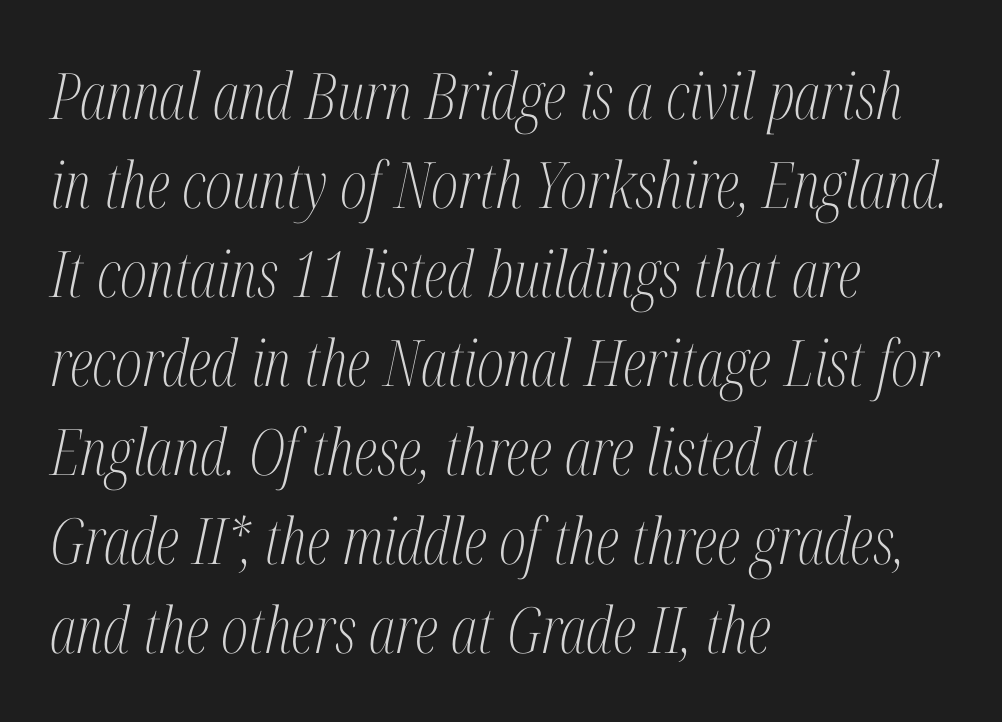
The image shows 64 px light, condensed serif type, italic (leaning right); set left-aligned, normal line spacing (1.39x), normal letter spacing, not underlined; medium stroke contrast and a medium x-height.
